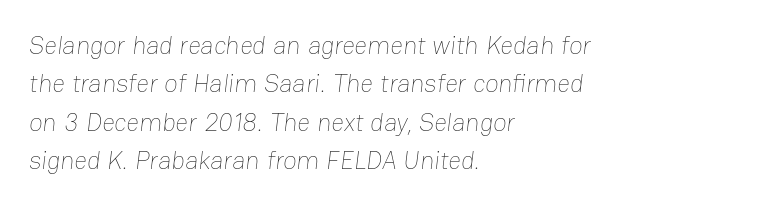
Q: Is the text bold? A: No.
Q: Is the text underlined? A: No.
Q: How is the paragraph aligned? A: Left-aligned.
Q: Is the spacing between letters normal or unusually wide? A: Normal.
Q: Is the spacing between lines tight, normal or loose? A: Normal.
